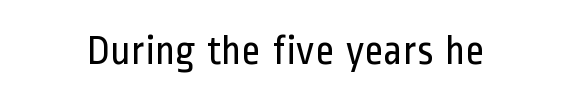
Q: Is the text bold? A: No.
Q: Is the text italic (slanted)? A: No, it is upright.
Q: Is the typeface a serif or a sans-serif typeface? A: Sans-serif.
Q: Is the text underlined? A: No.
Q: Is the spacing between letters normal or unusually wide? A: Normal.
Q: Width (condensed, normal, or wide)? A: Condensed.
Q: Stroke contrast? A: Low.
Q: x-height? A: Medium.
Q: Monospaced? A: No.
